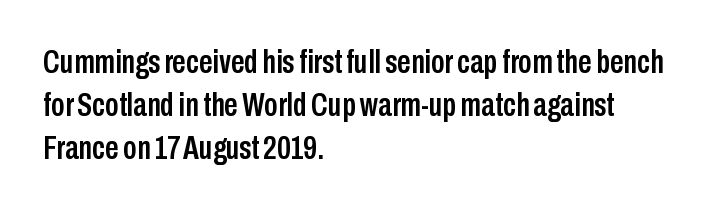
What stands out about the letter spacing? Nothing — it is the standard amount. These lines are set flush left with a ragged right edge. Nobody drew a line under any word here. A roman cut, with each character standing at attention. Classification — sans serif.
